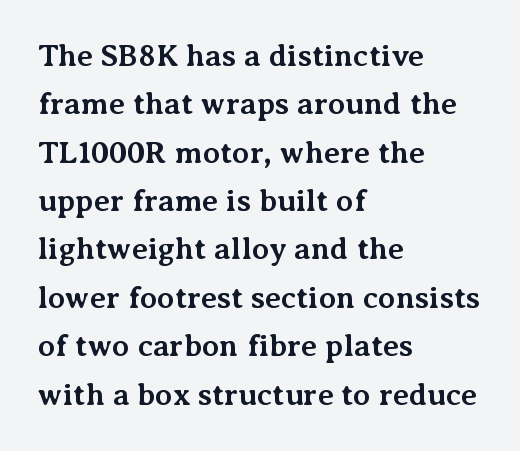
The image shows 31 px bold serif type, upright; set left-aligned, normal line spacing (1.56x), normal letter spacing, not underlined; medium stroke contrast and a medium x-height.
